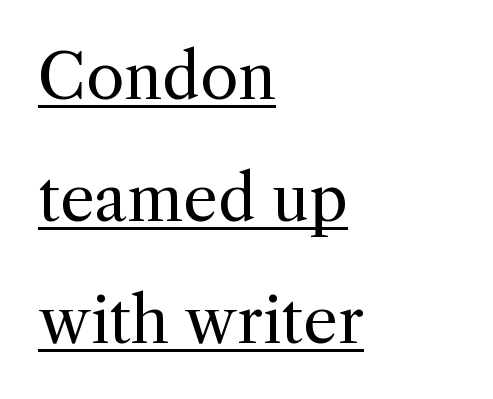
Q: Is the text bold? A: No.
Q: Is the text italic (slanted)? A: No, it is upright.
Q: Is the typeface a serif or a sans-serif typeface? A: Serif.
Q: Is the text underlined? A: Yes.
Q: How is the paragraph aligned? A: Left-aligned.
Q: Is the spacing between letters normal or unusually wide? A: Normal.
Q: Is the spacing between lines tight, normal or loose? A: Loose.
Q: Width (condensed, normal, or wide)? A: Normal.
Q: x-height? A: Medium.
Q: Monospaced? A: No.
